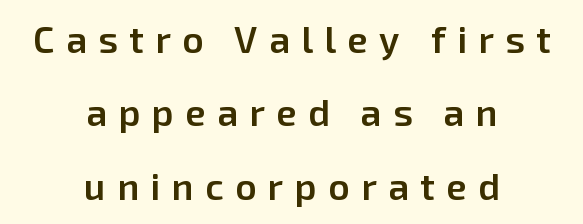
{"serif": "no", "italic": "no", "bold": "semi", "weight": "semibold", "width": "normal", "stroke_contrast": "low", "x_height": "medium", "monospaced": "no", "underline": "no", "align": "center", "line_spacing": "loose", "line_spacing_ratio": 1.98, "letter_spacing": "wide", "letter_spacing_em": 0.31, "glyph_px": 37}
